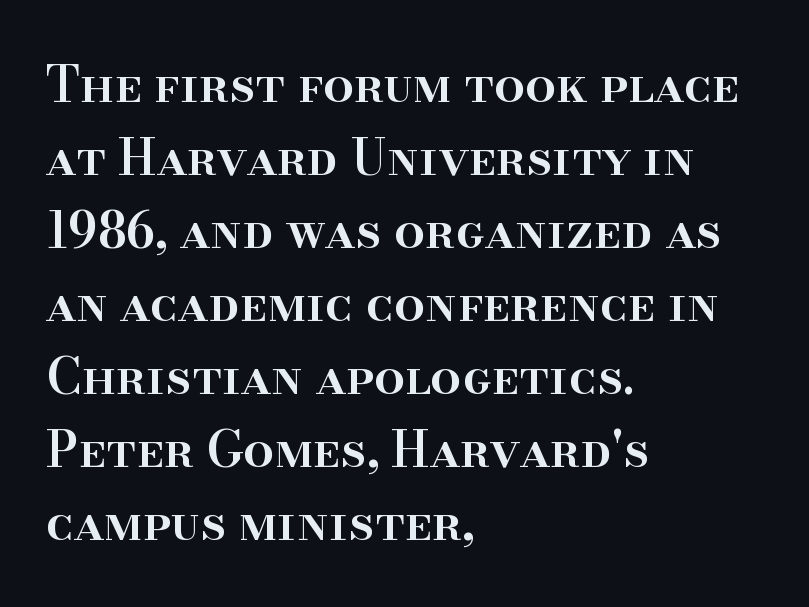
The rendering uses natural spacing where letterforms have individual widths. Weight: semibold (demi). The letters sit at their default tracking, neither squeezed nor spread. The vertical gap from one line to the next is medium. The rendering shows small feet on the letterforms — a serif design. Posture: straight, roman, zero tilt.
